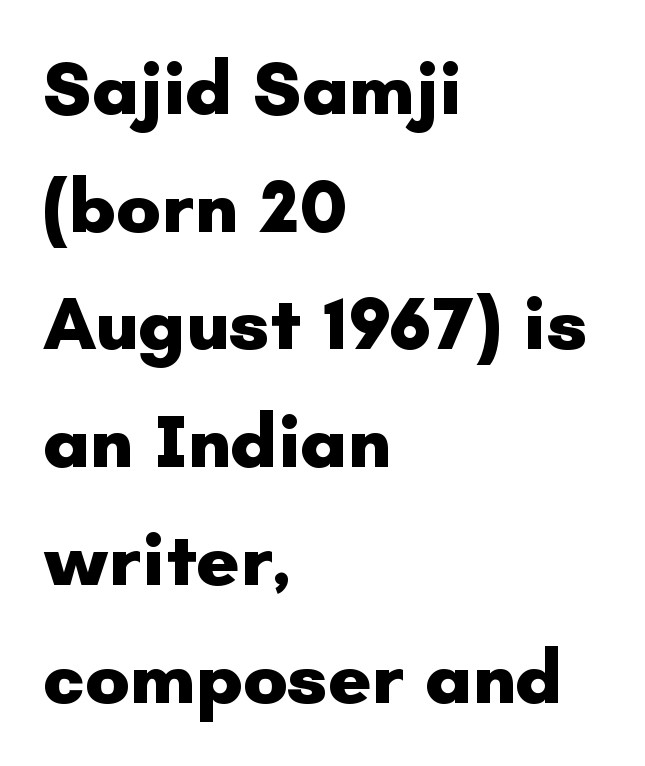
The image shows 75 px heavy sans-serif type, upright; set left-aligned, normal line spacing (1.57x), normal letter spacing, not underlined; low stroke contrast and a small x-height.
